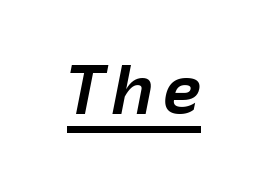
Q: Is the text bold? A: Yes.
Q: Is the typeface a serif or a sans-serif typeface? A: Sans-serif.
Q: Is the text underlined? A: Yes.
Q: Width (condensed, normal, or wide)? A: Normal.
Q: Stroke contrast? A: Low.
Q: x-height? A: Medium.
Q: Monospaced? A: No.
